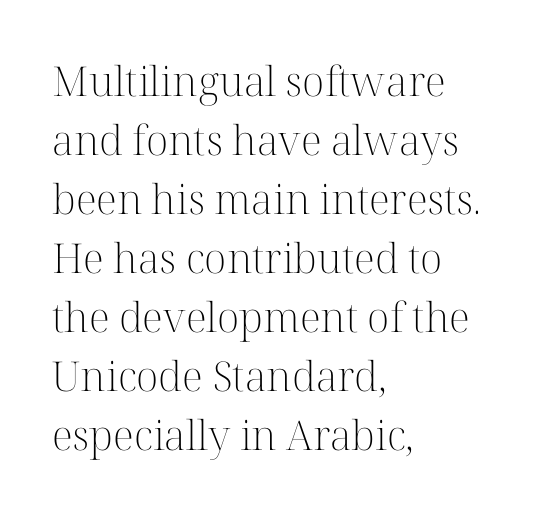
Q: Is the text bold? A: No.
Q: Is the text italic (slanted)? A: No, it is upright.
Q: Is the typeface a serif or a sans-serif typeface? A: Serif.
Q: Is the text underlined? A: No.
Q: How is the paragraph aligned? A: Left-aligned.
Q: Is the spacing between letters normal or unusually wide? A: Normal.
Q: Is the spacing between lines tight, normal or loose? A: Normal.
Q: Width (condensed, normal, or wide)? A: Normal.
Q: Stroke contrast? A: High.
Q: x-height? A: Medium.
Q: Monospaced? A: No.
